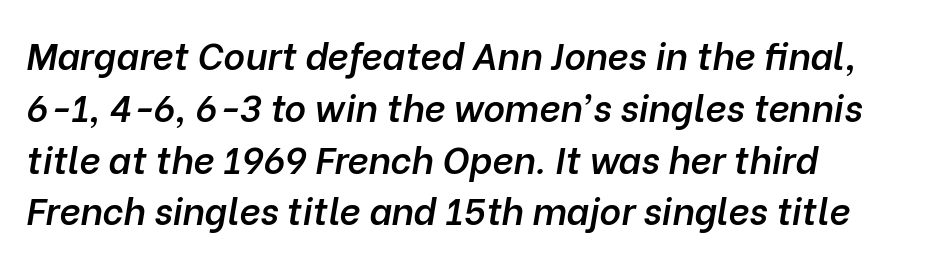
The image shows 37 px semibold type, italic (leaning right); set normal line spacing (1.4x), normal letter spacing, not underlined; low stroke contrast and a medium x-height.
